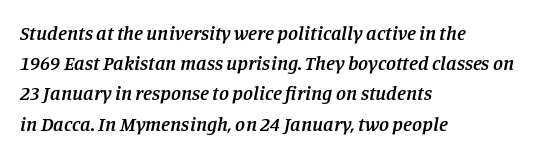
The image shows 20 px text type, italic (leaning right); set left-aligned, normal line spacing (1.51x), normal letter spacing, not underlined.
